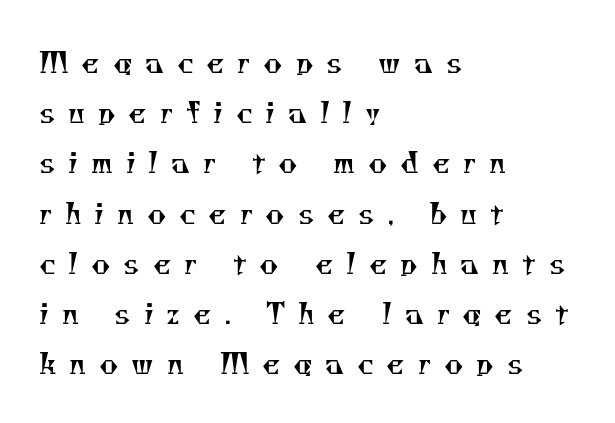
{"serif": "yes", "bold": "no", "weight": "regular", "width": "normal", "stroke_contrast": "medium", "x_height": "small", "monospaced": "no", "underline": "no", "align": "left", "line_spacing_ratio": 1.73, "letter_spacing": "wide", "letter_spacing_em": 0.44, "glyph_px": 29}
